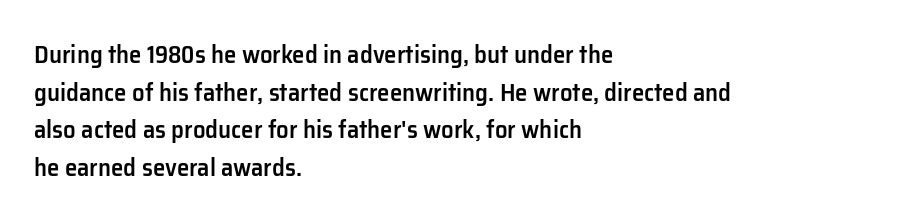
{"italic": "no", "bold": "semi", "underline": "no", "align": "left", "line_spacing": "normal", "line_spacing_ratio": 1.51, "letter_spacing": "normal", "letter_spacing_em": 0.0, "glyph_px": 25}
